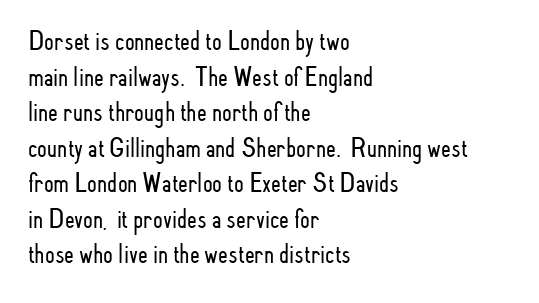
In terms of letterspacing, this is plain default setting. Does the leading feel generous? No, just average. The designer went with a sans here, leaving each stem footless. Ordinary non-slanted type is in use. Glance below the letters and you will spot only blank space.
